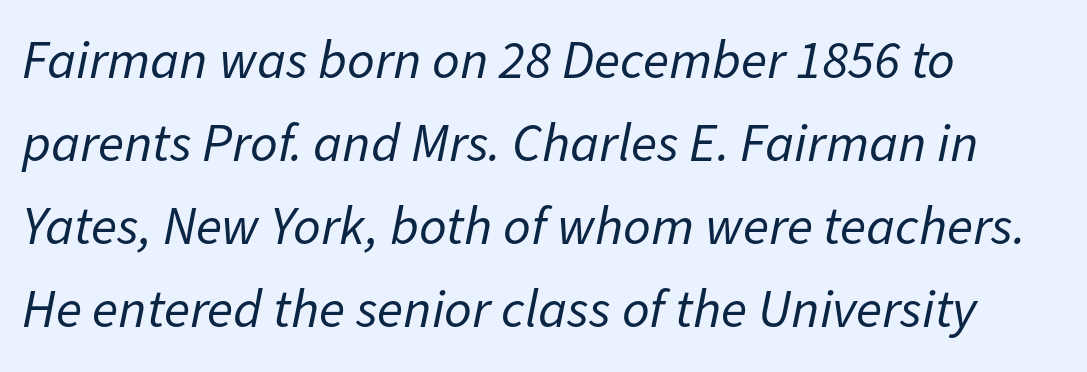
The image shows 54 px regular-weight type, italic (leaning right); set left-aligned, normal line spacing (1.54x), normal letter spacing, not underlined; low stroke contrast and a medium x-height.
